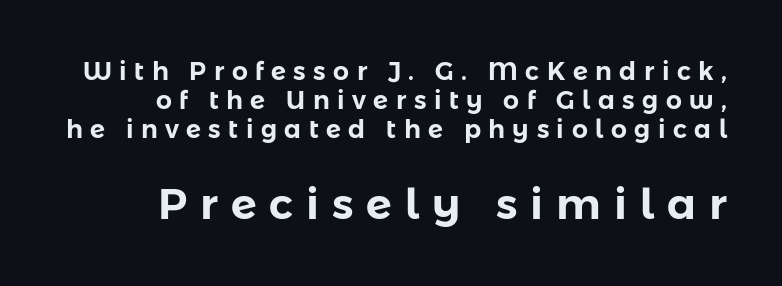
{"serif": "no", "italic": "no", "width": "normal", "stroke_contrast": "low", "x_height": "medium", "monospaced": "no", "underline": "no", "align": "right", "line_spacing_ratio": 1.17, "letter_spacing": "wide", "letter_spacing_em": 0.3, "larger_block": "second", "size_ratio": 1.72, "glyph_px": 43}
